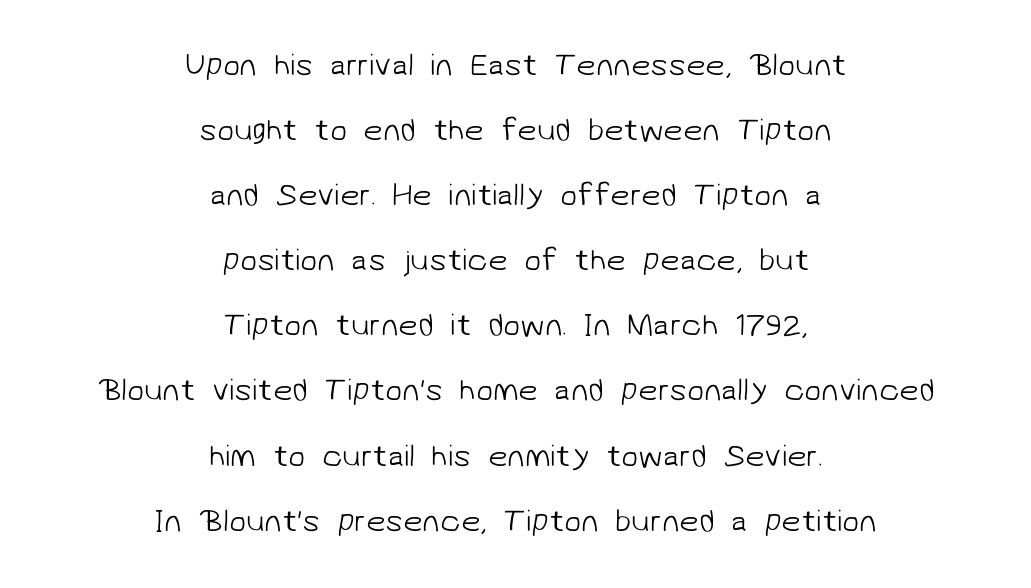
Q: Is the text bold? A: No.
Q: Is the typeface a serif or a sans-serif typeface? A: Sans-serif.
Q: Is the text underlined? A: No.
Q: How is the paragraph aligned? A: Centered.
Q: Is the spacing between letters normal or unusually wide? A: Normal.
Q: Is the spacing between lines tight, normal or loose? A: Loose.
Q: Width (condensed, normal, or wide)? A: Normal.
Q: Stroke contrast? A: Low.
Q: x-height? A: Medium.
Q: Monospaced? A: No.
